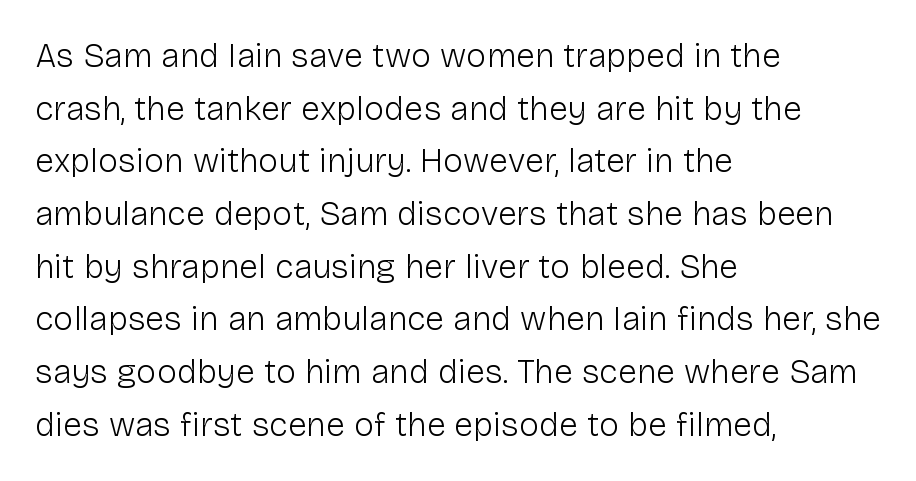
The image shows 34 px light sans-serif type, upright; set left-aligned, normal line spacing (1.55x), normal letter spacing, not underlined; low stroke contrast and a medium x-height.
